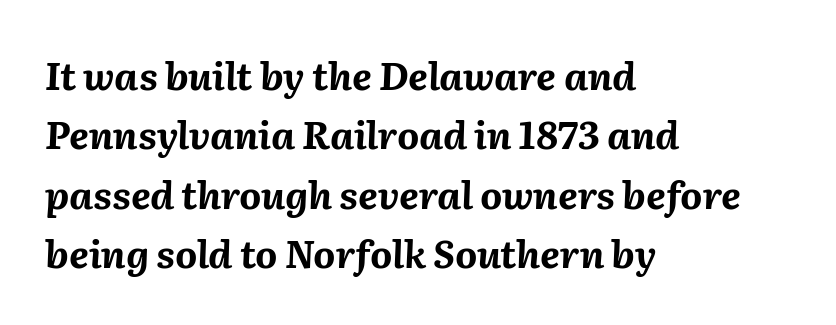
Letters rest on an invisible, unmarked baseline. A normal amount of white space separates one row of letters from the next. Quick note: italic. Every letter is thick-stroked: bold, no question. This rendering uses left alignment, leaving the right contour irregular. Varying glyph widths throughout — classic text-font behaviour.
